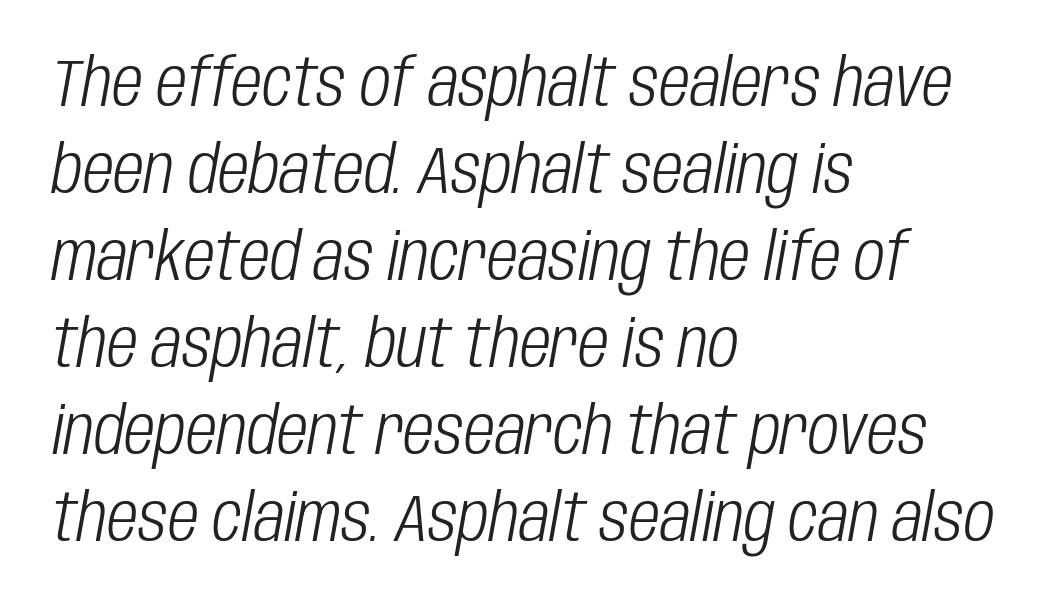
One glance says typical: line gaps are just what's usual. You could not count columns in this text — the font is proportionally spaced. Letters rest on an invisible, unmarked baseline. Leftover space on each line is placed entirely after the last word. This is oblique type, the kind used for emphasis or titles.
